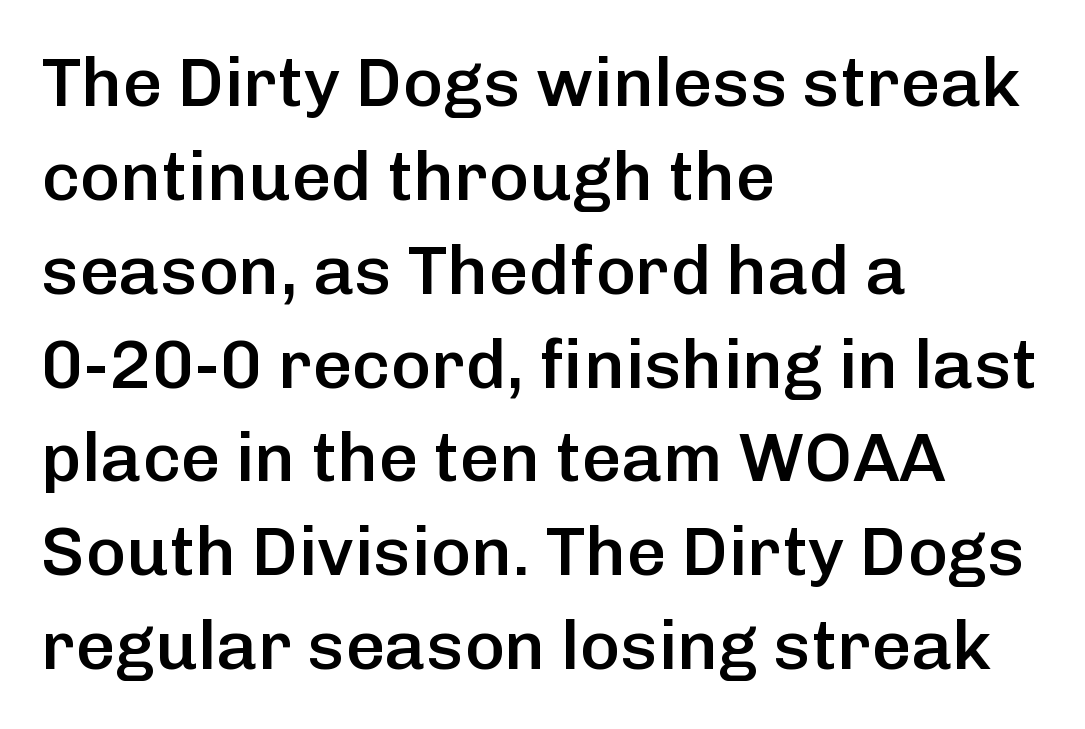
{"serif": "no", "italic": "no", "bold": "semi", "weight": "semibold", "width": "normal", "stroke_contrast": "low", "x_height": "medium", "monospaced": "no", "underline": "no", "align": "left", "line_spacing": "normal", "line_spacing_ratio": 1.36, "letter_spacing": "normal", "letter_spacing_em": 0.0, "glyph_px": 69}
